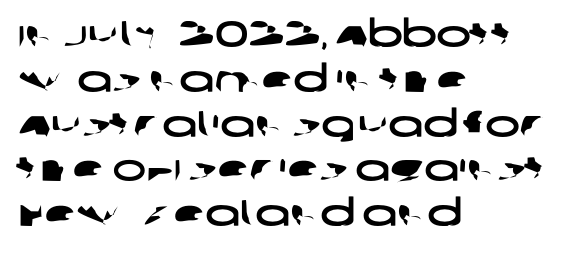
Q: Is the typeface a serif or a sans-serif typeface? A: Sans-serif.
Q: Is the text underlined? A: No.
Q: How is the paragraph aligned? A: Left-aligned.
Q: Is the spacing between letters normal or unusually wide? A: Normal.
Q: Width (condensed, normal, or wide)? A: Wide.
Q: Stroke contrast? A: Low.
Q: x-height? A: Large.
Q: Monospaced? A: No.
